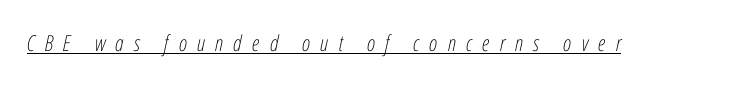
{"italic": "yes", "lean": "right", "slant_degrees": 12, "bold": "no", "underline": "yes", "letter_spacing": "wide", "letter_spacing_em": 0.46, "glyph_px": 22}
